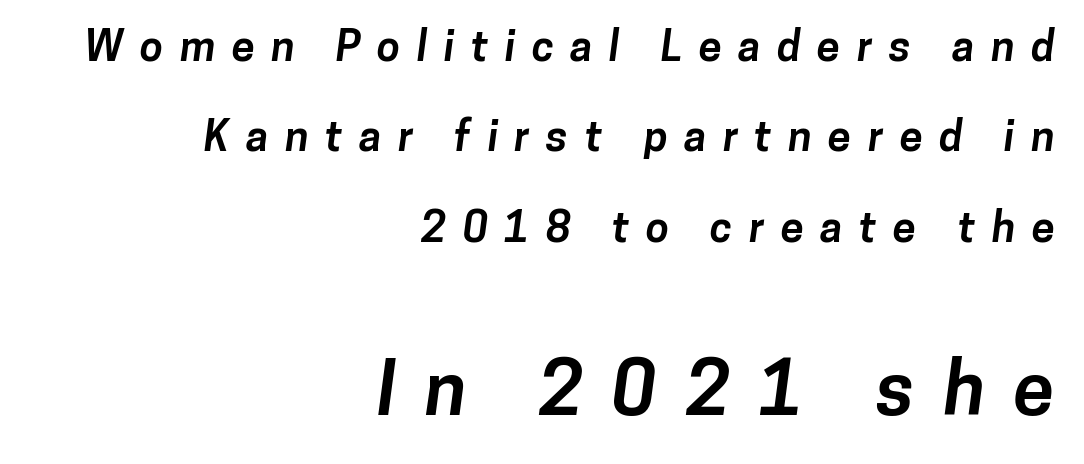
{"serif": "no", "bold": "yes", "weight": "bold", "width": "normal", "stroke_contrast": "low", "x_height": "medium", "monospaced": "no", "underline": "no", "align": "right", "line_spacing": "loose", "line_spacing_ratio": 2.15, "letter_spacing": "wide", "letter_spacing_em": 0.39, "larger_block": "second", "size_ratio": 1.76, "glyph_px": 74}
